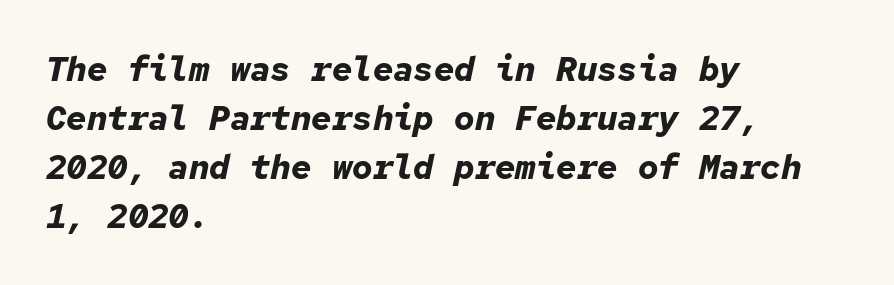
{"italic": "yes", "lean": "right", "slant_degrees": 12, "bold": "yes", "weight": "bold", "width": "normal", "stroke_contrast": "low", "x_height": "medium", "monospaced": "yes", "underline": "no", "align": "left", "line_spacing": "normal", "line_spacing_ratio": 1.44, "letter_spacing": "normal", "letter_spacing_em": 0.0, "glyph_px": 34}
